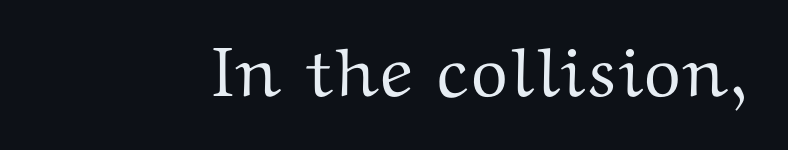
{"serif": "yes", "italic": "no", "width": "wide", "stroke_contrast": "medium", "x_height": "medium", "monospaced": "no", "underline": "no", "letter_spacing": "normal", "letter_spacing_em": 0.0, "glyph_px": 70}
